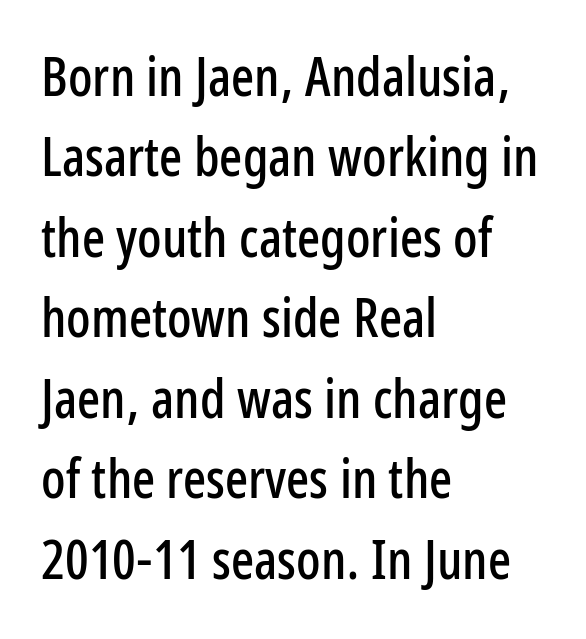
The image shows 54 px condensed sans-serif type, upright; set left-aligned, normal line spacing (1.49x), normal letter spacing, not underlined; low stroke contrast and a medium x-height.
